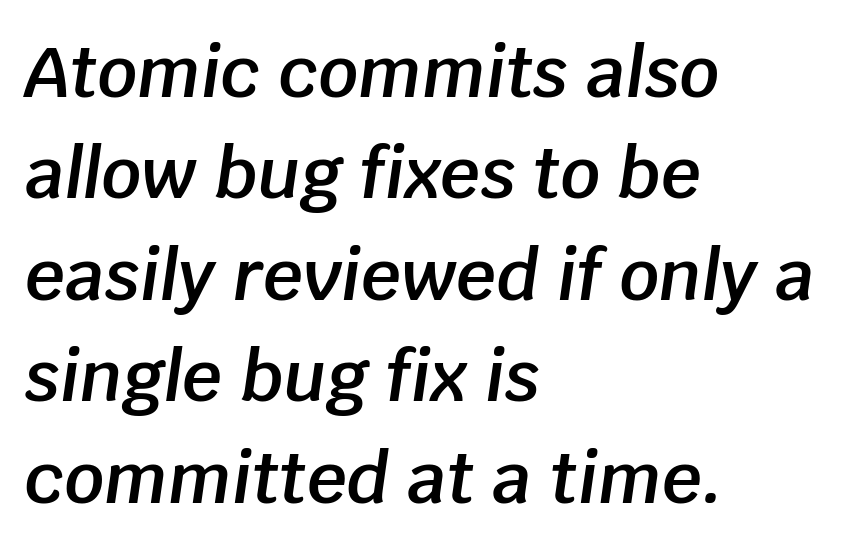
{"italic": "yes", "lean": "right", "slant_degrees": 8, "bold": "semi", "weight": "semibold", "width": "normal", "stroke_contrast": "low", "x_height": "large", "monospaced": "no", "underline": "no", "align": "left", "line_spacing": "normal", "line_spacing_ratio": 1.45, "letter_spacing": "normal", "letter_spacing_em": 0.0, "glyph_px": 70}
